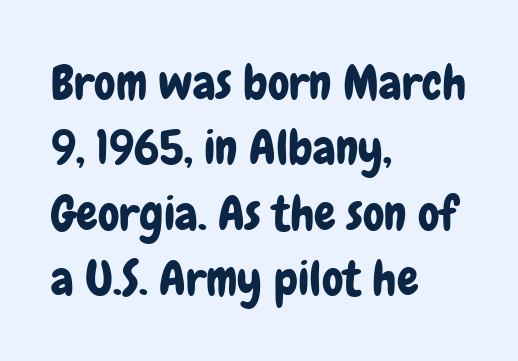
{"serif": "no", "italic": "no", "width": "condensed", "stroke_contrast": "low", "x_height": "medium", "monospaced": "no", "underline": "no", "align": "left", "line_spacing": "normal", "line_spacing_ratio": 1.36, "letter_spacing": "normal", "letter_spacing_em": 0.0, "glyph_px": 48}
